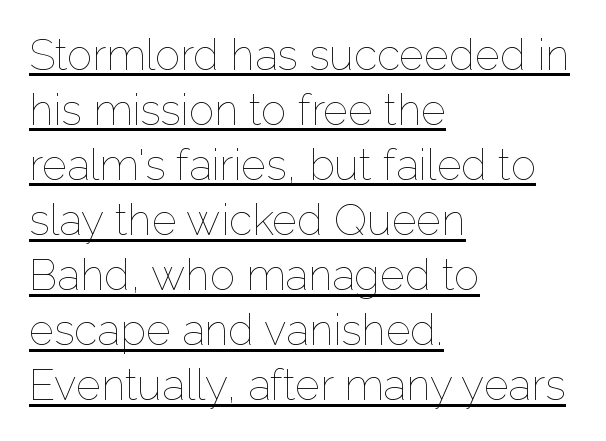
{"italic": "no", "bold": "no", "weight": "thin", "width": "normal", "stroke_contrast": "low", "x_height": "medium", "monospaced": "no", "underline": "yes", "align": "left", "line_spacing": "normal", "line_spacing_ratio": 1.28, "letter_spacing": "normal", "letter_spacing_em": 0.0, "glyph_px": 43}
